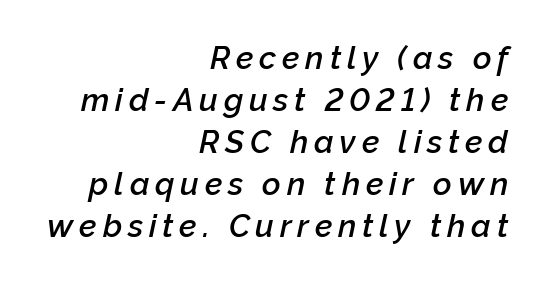
Q: Is the text bold? A: Semi-bold.
Q: Is the text italic (slanted)? A: Yes, it leans right by about 12 degrees.
Q: Is the text underlined? A: No.
Q: How is the paragraph aligned? A: Right-aligned.
Q: Is the spacing between lines tight, normal or loose? A: Normal.
Q: Width (condensed, normal, or wide)? A: Normal.
Q: Stroke contrast? A: Low.
Q: x-height? A: Medium.
Q: Monospaced? A: No.
